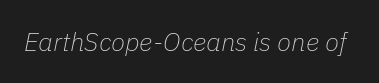
The image shows 26 px text type, italic (leaning right); set normal letter spacing, not underlined.
